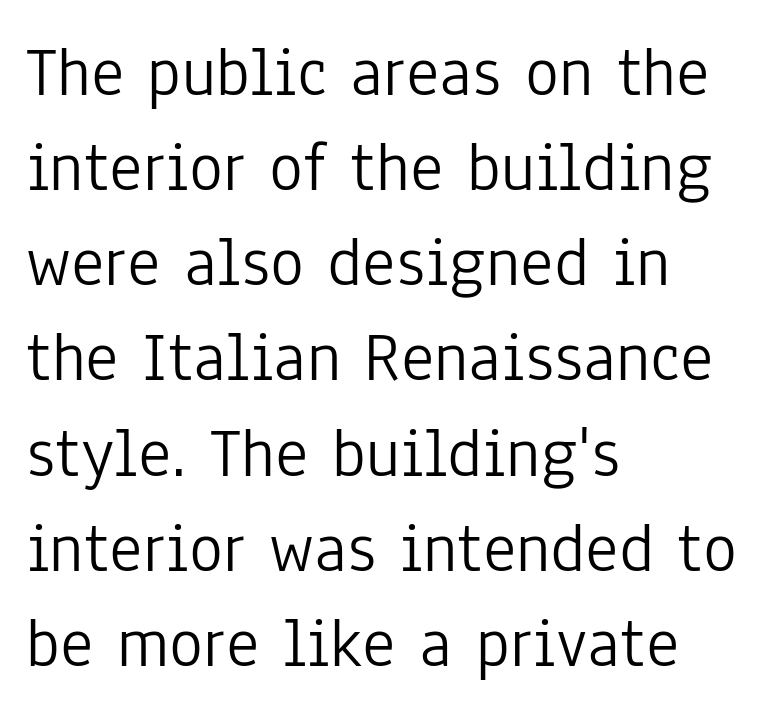
{"serif": "no", "italic": "no", "bold": "no", "weight": "light", "width": "condensed", "stroke_contrast": "low", "x_height": "medium", "monospaced": "no", "underline": "no", "align": "left", "line_spacing": "normal", "line_spacing_ratio": 1.34, "letter_spacing": "normal", "letter_spacing_em": 0.0, "glyph_px": 71}
